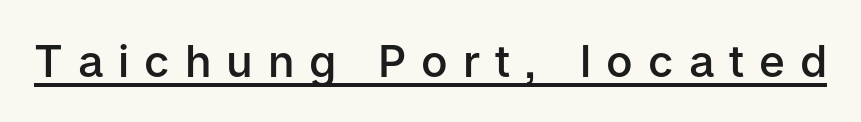
Q: Is the text bold? A: Semi-bold.
Q: Is the text italic (slanted)? A: No, it is upright.
Q: Is the typeface a serif or a sans-serif typeface? A: Sans-serif.
Q: Is the text underlined? A: Yes.
Q: Is the spacing between letters normal or unusually wide? A: Unusually wide.
Q: Width (condensed, normal, or wide)? A: Normal.
Q: Stroke contrast? A: Low.
Q: x-height? A: Medium.
Q: Monospaced? A: No.
